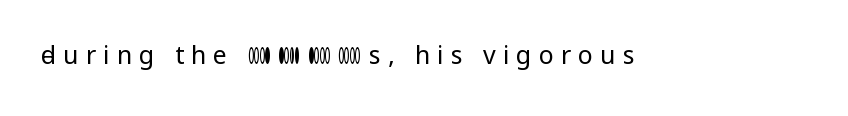
Descender tails drop into unmarked territory. Characters remain perfectly vertical along every line. Weight: not bold — regular or lighter. The rendering inserts visible extra space after every character.
